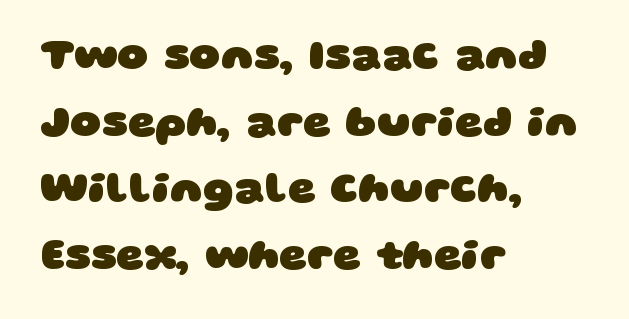
The image shows 43 px heavy, wide sans-serif type; set left-aligned, normal line spacing (1.55x), normal letter spacing, not underlined; low stroke contrast and a large x-height.
